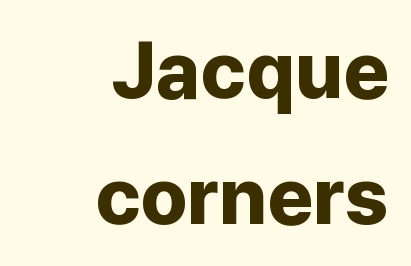
The image shows 79 px bold sans-serif type, upright; set right-aligned, normal line spacing (1.59x), normal letter spacing, not underlined; low stroke contrast and a medium x-height.
